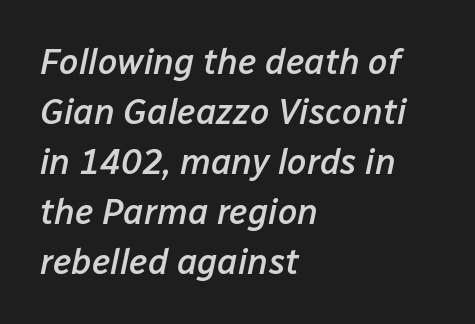
The image shows 35 px semibold type, italic (leaning right); set left-aligned, normal line spacing (1.43x), normal letter spacing, not underlined; low stroke contrast and a medium x-height.
